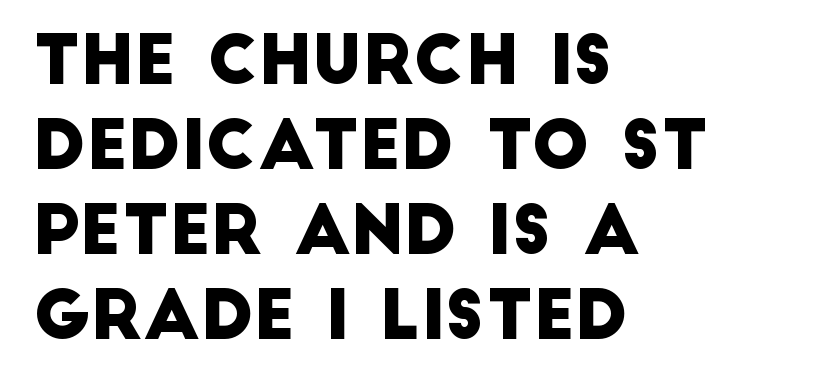
{"serif": "no", "width": "normal", "stroke_contrast": "low", "x_height": "large", "monospaced": "no", "underline": "no", "align": "left", "line_spacing": "normal", "line_spacing_ratio": 1.25, "letter_spacing": "normal", "letter_spacing_em": 0.0, "glyph_px": 68}
